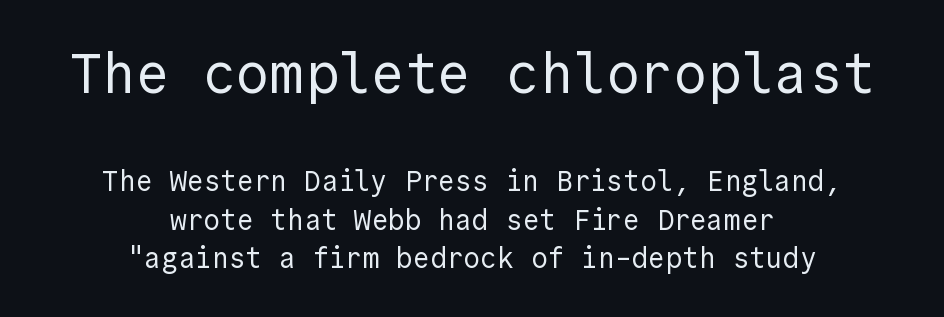
The image shows 56 px regular-weight sans-serif type, upright; set centered, normal line spacing (1.39x), normal letter spacing, not underlined; the first (top) block is 2.0x larger; a medium x-height.
